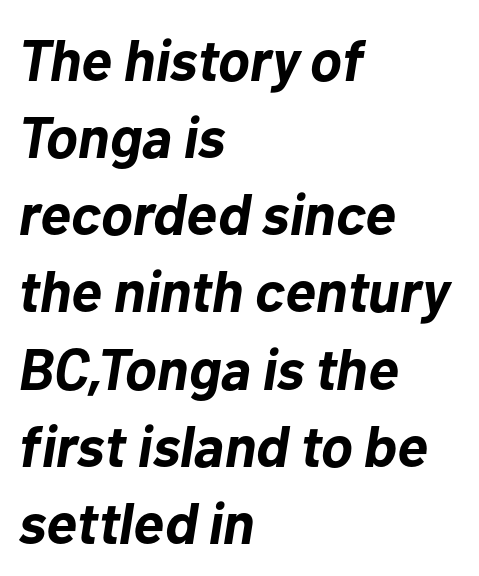
Q: Is the text bold? A: Yes.
Q: Is the text italic (slanted)? A: Yes, it leans right by about 10 degrees.
Q: Is the text underlined? A: No.
Q: How is the paragraph aligned? A: Left-aligned.
Q: Is the spacing between letters normal or unusually wide? A: Normal.
Q: Is the spacing between lines tight, normal or loose? A: Normal.
Q: Width (condensed, normal, or wide)? A: Normal.
Q: Stroke contrast? A: Low.
Q: x-height? A: Medium.
Q: Monospaced? A: No.
